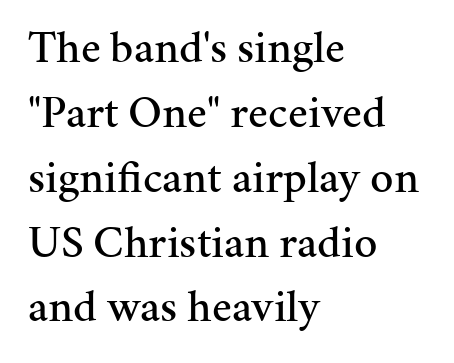
{"serif": "yes", "italic": "no", "width": "normal", "stroke_contrast": "medium", "x_height": "medium", "monospaced": "no", "underline": "no", "align": "left", "line_spacing": "normal", "line_spacing_ratio": 1.41, "letter_spacing": "normal", "letter_spacing_em": 0.0, "glyph_px": 46}
